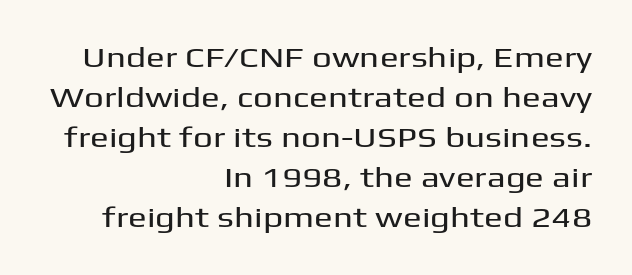
Q: Is the text italic (slanted)? A: No, it is upright.
Q: Is the typeface a serif or a sans-serif typeface? A: Sans-serif.
Q: Is the text underlined? A: No.
Q: How is the paragraph aligned? A: Right-aligned.
Q: Is the spacing between letters normal or unusually wide? A: Normal.
Q: Is the spacing between lines tight, normal or loose? A: Normal.
Q: Width (condensed, normal, or wide)? A: Wide.
Q: Stroke contrast? A: Medium.
Q: x-height? A: Medium.
Q: Monospaced? A: No.
